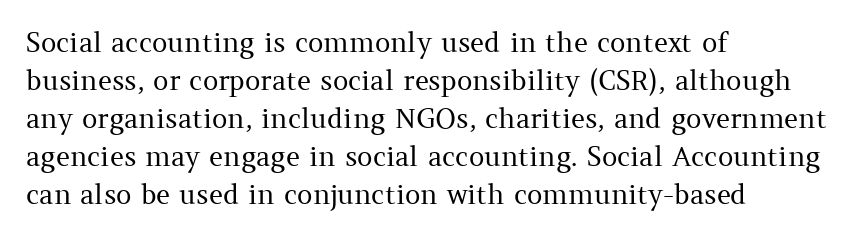
Q: Is the text bold? A: No.
Q: Is the text italic (slanted)? A: No, it is upright.
Q: Is the text underlined? A: No.
Q: How is the paragraph aligned? A: Left-aligned.
Q: Is the spacing between letters normal or unusually wide? A: Normal.
Q: Is the spacing between lines tight, normal or loose? A: Normal.
